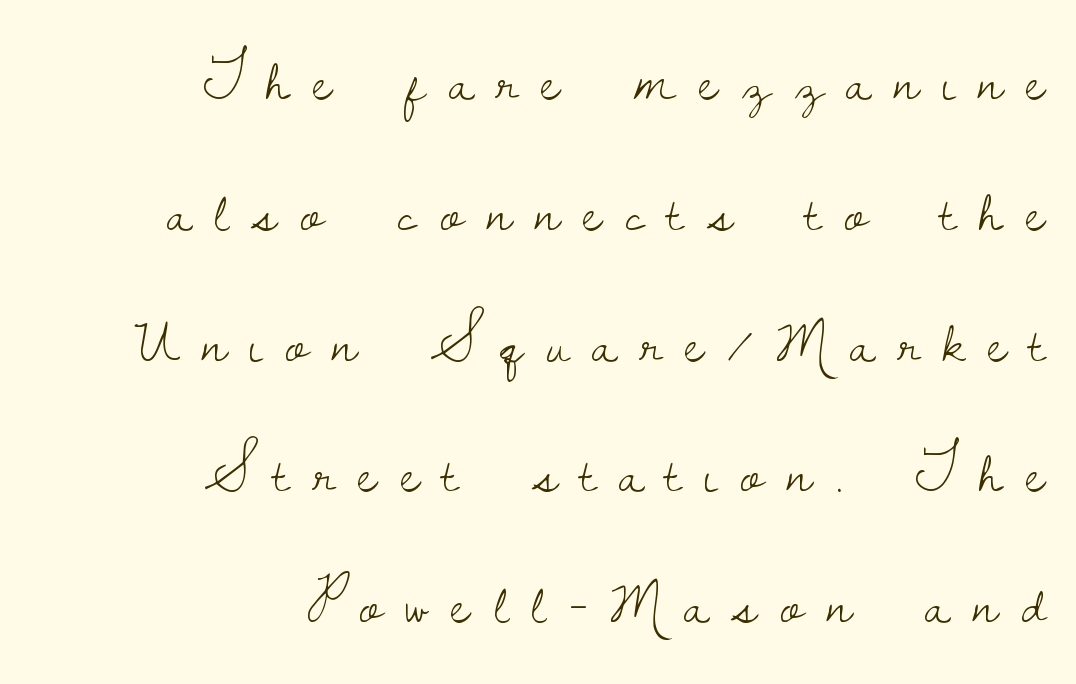
{"serif": "yes", "bold": "no", "weight": "light", "width": "normal", "stroke_contrast": "low", "x_height": "small", "monospaced": "no", "underline": "no", "align": "right", "line_spacing": "loose", "line_spacing_ratio": 2.18, "letter_spacing": "wide", "letter_spacing_em": 0.39, "glyph_px": 60}
